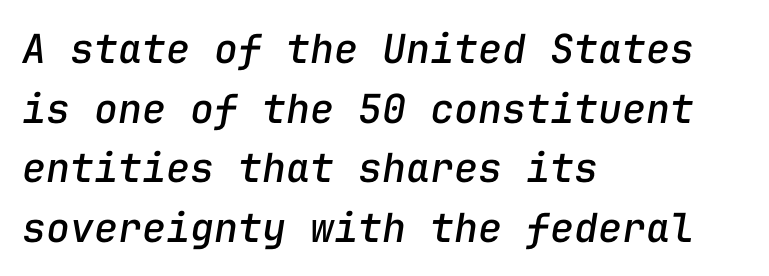
This is oblique type, the kind used for emphasis or titles. Line starts are locked; line ends wander. One glance says typical: line gaps are just what's usual. Just letters on the line, the space beneath them empty. Honestly, the letter spacing is just normal — you wouldn't notice it.
